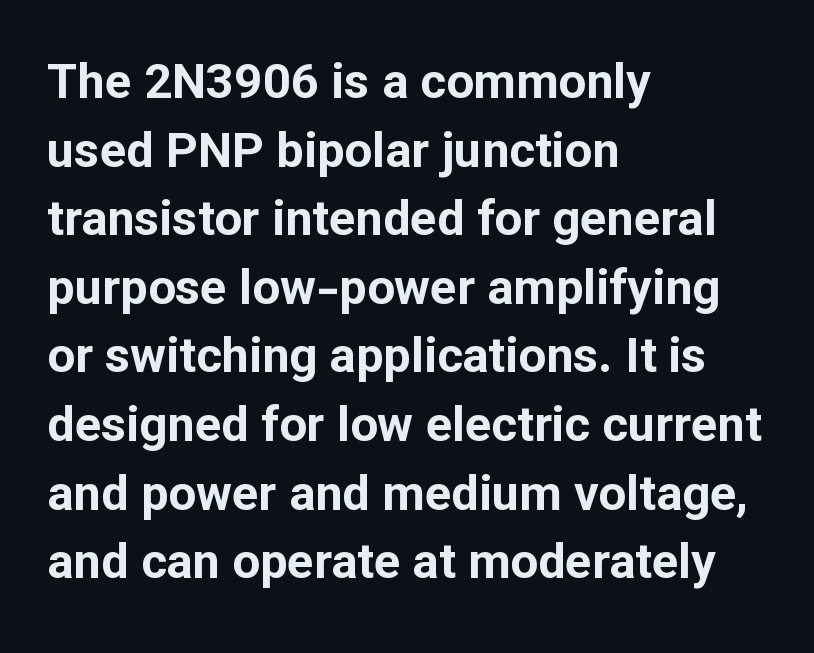
Varying glyph widths throughout — classic text-font behaviour. Compared with a centered layout, this one pins lines to the left instead. Spacing between characters is what you'd get straight out of the box. Stroke terminals: plain, sans-serif.
